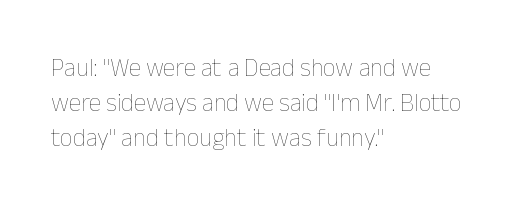
Nobody drew a line under any word here. The passage is arranged the way most books set body copy — flush left. Is the stroke heavy? The answer is a plain regular-or-lighter. Nobody touched the tracking dial on this one. A roman cut, with each character standing at attention. The space between consecutive lines is moderate.
